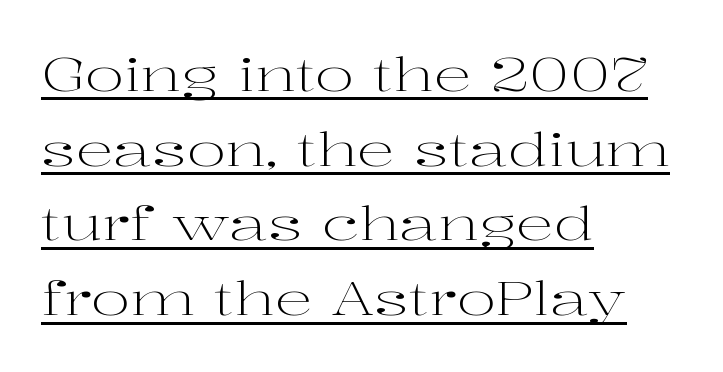
Posture: straight, roman, zero tilt. Look at the bottom of the vertical strokes: they flare into serifs here. This rendering features underlined lettering. Which margin do the lines hug? The left one — the right edge is uneven. The passage shown stacks its lines at a standard gap.
